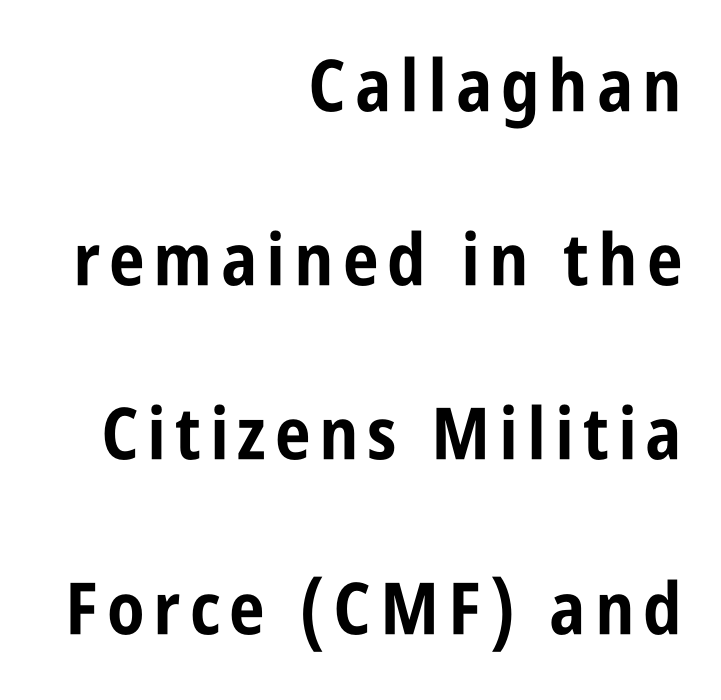
The image shows 72 px bold, condensed sans-serif type, upright; set right-aligned, loose line spacing (2.42x), not underlined; low stroke contrast and a large x-height.
